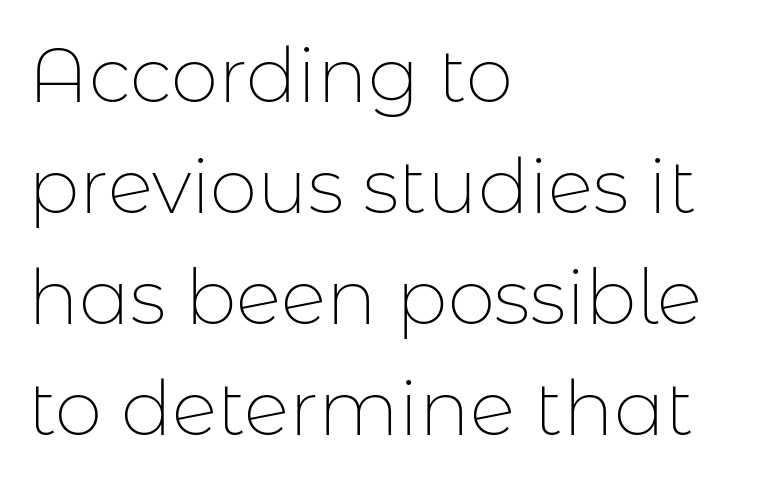
{"serif": "no", "italic": "no", "bold": "no", "weight": "thin", "width": "normal", "stroke_contrast": "low", "x_height": "medium", "monospaced": "no", "underline": "no", "align": "left", "line_spacing": "normal", "line_spacing_ratio": 1.46, "letter_spacing": "normal", "letter_spacing_em": 0.0, "glyph_px": 76}
